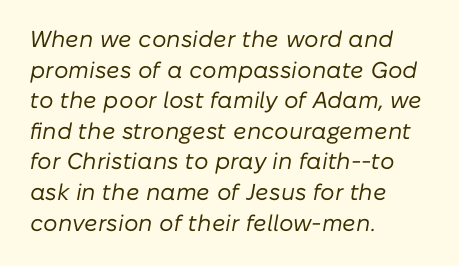
The image shows 23 px text type, italic (leaning right); set left-aligned, normal line spacing (1.33x), normal letter spacing, not underlined.
